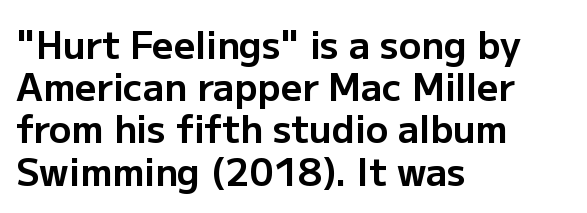
The image shows 37 px bold sans-serif type, upright; set left-aligned, tight line spacing (1.14x), normal letter spacing, not underlined; low stroke contrast and a medium x-height.
